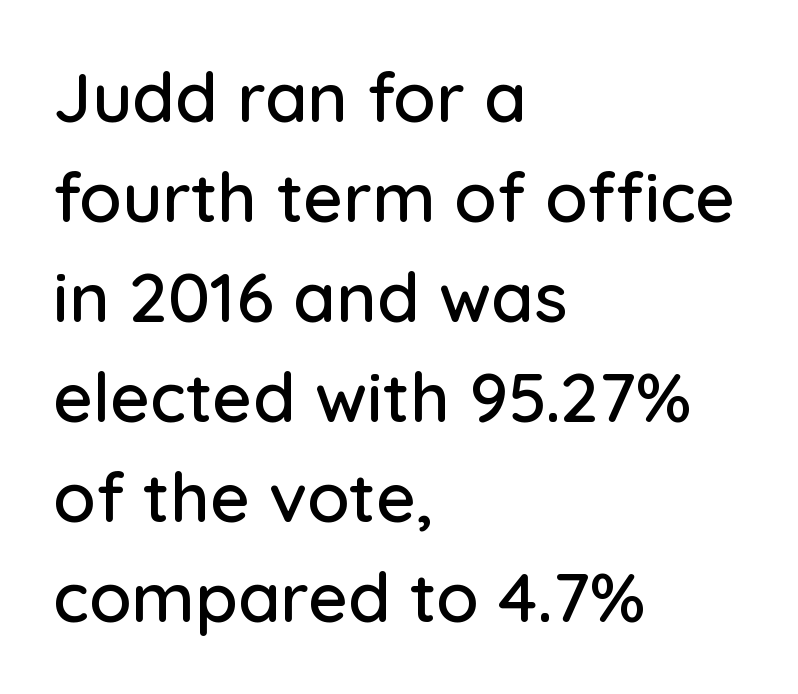
The image shows 69 px sans-serif type, upright; set left-aligned, normal line spacing (1.45x), normal letter spacing, not underlined; low stroke contrast and a medium x-height.
